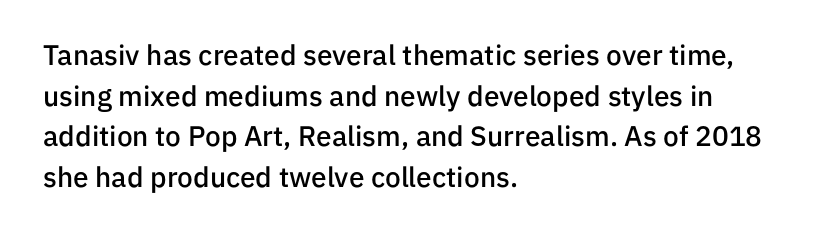
Q: Is the text bold? A: Semi-bold.
Q: Is the text italic (slanted)? A: No, it is upright.
Q: Is the typeface a serif or a sans-serif typeface? A: Sans-serif.
Q: Is the text underlined? A: No.
Q: How is the paragraph aligned? A: Left-aligned.
Q: Is the spacing between letters normal or unusually wide? A: Normal.
Q: Is the spacing between lines tight, normal or loose? A: Normal.
Q: Width (condensed, normal, or wide)? A: Normal.
Q: Stroke contrast? A: Low.
Q: x-height? A: Medium.
Q: Monospaced? A: No.
